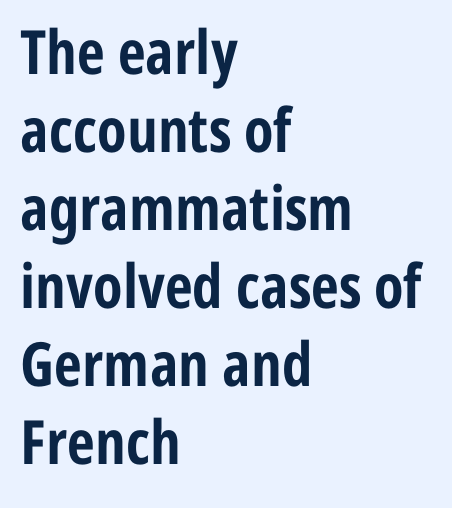
{"serif": "no", "italic": "no", "bold": "yes", "weight": "bold", "width": "condensed", "stroke_contrast": "low", "x_height": "medium", "monospaced": "no", "underline": "no", "align": "left", "line_spacing": "normal", "line_spacing_ratio": 1.28, "letter_spacing": "normal", "letter_spacing_em": 0.0, "glyph_px": 61}
